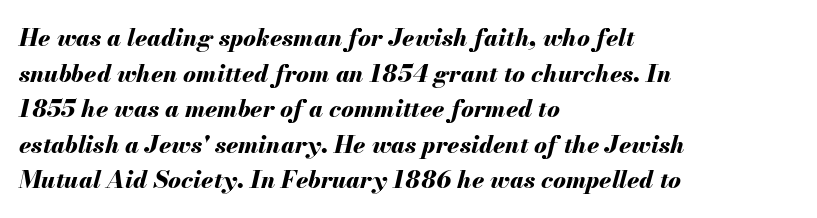
Baseline-to-baseline distance is the conventional proportion of letter height. The characters look thick and weighty, a clear bold. Posture: slanted. The words here are not underlined. Reading down the block, your eye returns to a fixed left position each line.
